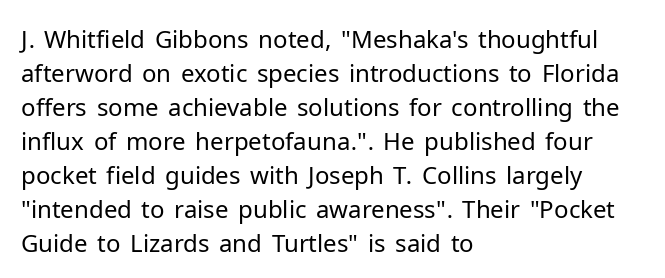
Q: Is the text bold? A: No.
Q: Is the text italic (slanted)? A: No, it is upright.
Q: Is the text underlined? A: No.
Q: How is the paragraph aligned? A: Left-aligned.
Q: Is the spacing between letters normal or unusually wide? A: Normal.
Q: Is the spacing between lines tight, normal or loose? A: Normal.
